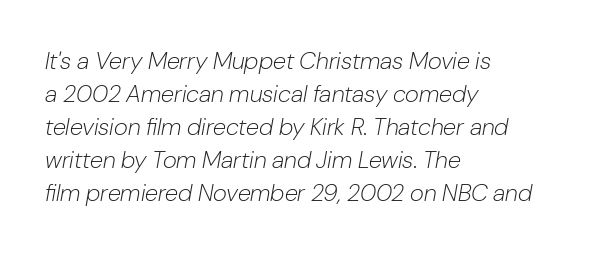
Is there much room between lines? A standard amount, neither cramped nor airy. The paragraph has a hard left edge and a soft right edge. Glyph-to-glyph distance matches everyday printed text. Compared with a typical body face, this is equally light or lighter still. Check the space under the baseline: it is left empty.
